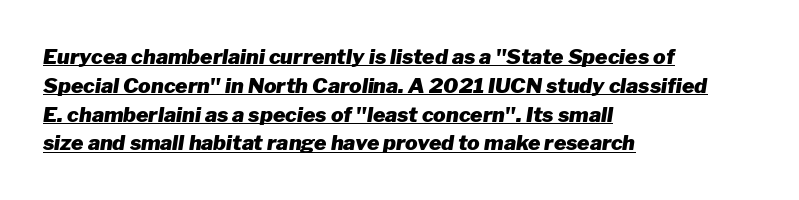
Q: Is the text bold? A: Yes.
Q: Is the text italic (slanted)? A: Yes, it leans right by about 8 degrees.
Q: Is the text underlined? A: Yes.
Q: How is the paragraph aligned? A: Left-aligned.
Q: Is the spacing between letters normal or unusually wide? A: Normal.
Q: Is the spacing between lines tight, normal or loose? A: Normal.
